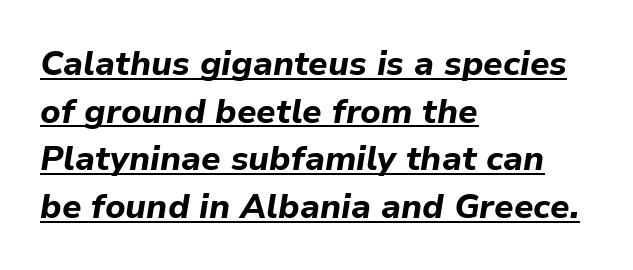
The image shows 34 px bold type, italic (leaning right); set left-aligned, normal line spacing (1.4x), normal letter spacing, underlined; low stroke contrast and a medium x-height.
